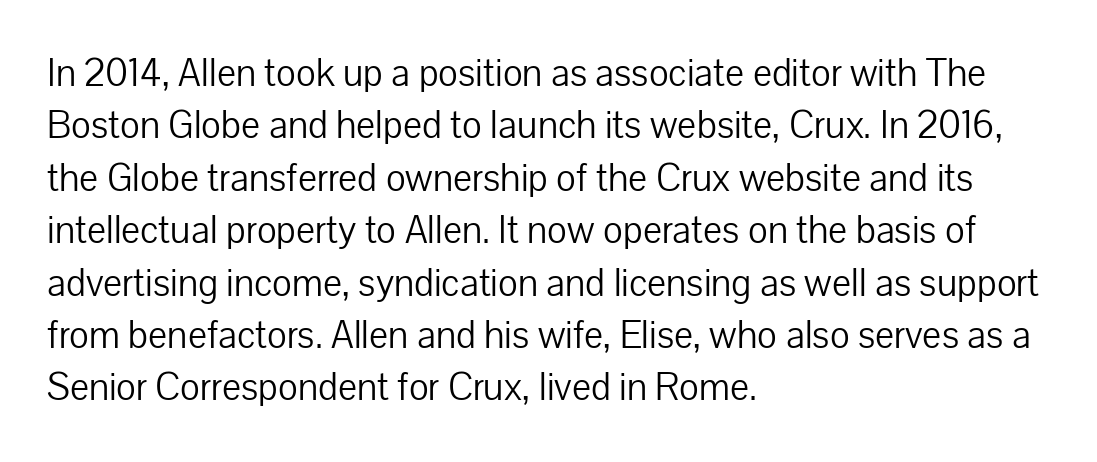
Q: Is the text bold? A: No.
Q: Is the text italic (slanted)? A: No, it is upright.
Q: Is the typeface a serif or a sans-serif typeface? A: Sans-serif.
Q: Is the text underlined? A: No.
Q: How is the paragraph aligned? A: Left-aligned.
Q: Is the spacing between letters normal or unusually wide? A: Normal.
Q: Is the spacing between lines tight, normal or loose? A: Normal.
Q: Width (condensed, normal, or wide)? A: Normal.
Q: Stroke contrast? A: Low.
Q: x-height? A: Medium.
Q: Monospaced? A: No.
